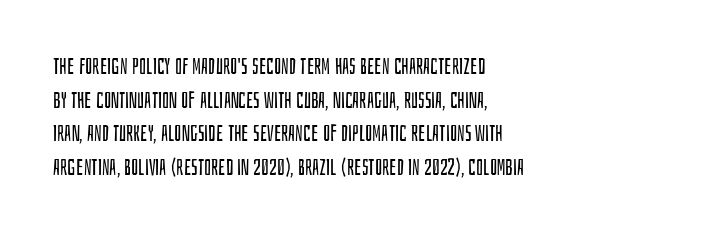
{"italic": "no", "bold": "no", "underline": "no", "align": "left", "line_spacing": "normal", "line_spacing_ratio": 1.46, "letter_spacing": "normal", "letter_spacing_em": 0.0, "glyph_px": 23}
